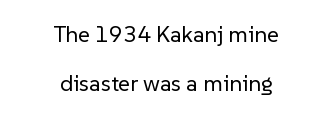
Short and long lines alike share a common midpoint. Default kerning and tracking; the words read as compact shapes. Beneath every word, the page is bare. You could fit nearly another row in the gap between these rows. These lines were composed using upright roman letters.
